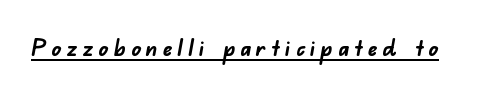
{"bold": "yes", "underline": "yes", "letter_spacing": "wide", "letter_spacing_em": 0.2, "glyph_px": 24}
